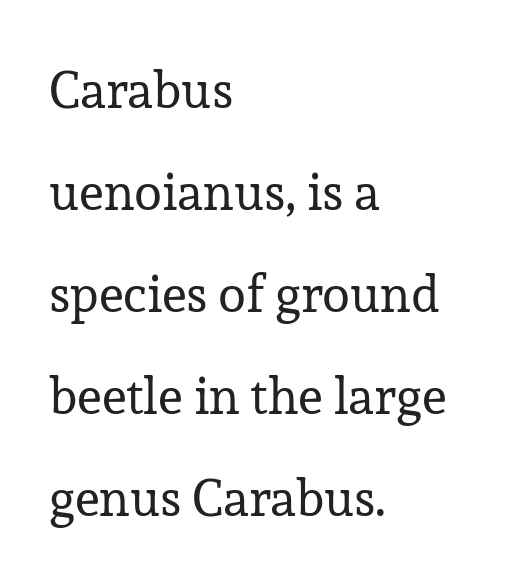
Q: Is the text bold? A: No.
Q: Is the text italic (slanted)? A: No, it is upright.
Q: Is the typeface a serif or a sans-serif typeface? A: Serif.
Q: Is the text underlined? A: No.
Q: How is the paragraph aligned? A: Left-aligned.
Q: Is the spacing between letters normal or unusually wide? A: Normal.
Q: Is the spacing between lines tight, normal or loose? A: Loose.
Q: Width (condensed, normal, or wide)? A: Normal.
Q: Stroke contrast? A: Low.
Q: x-height? A: Medium.
Q: Monospaced? A: No.
